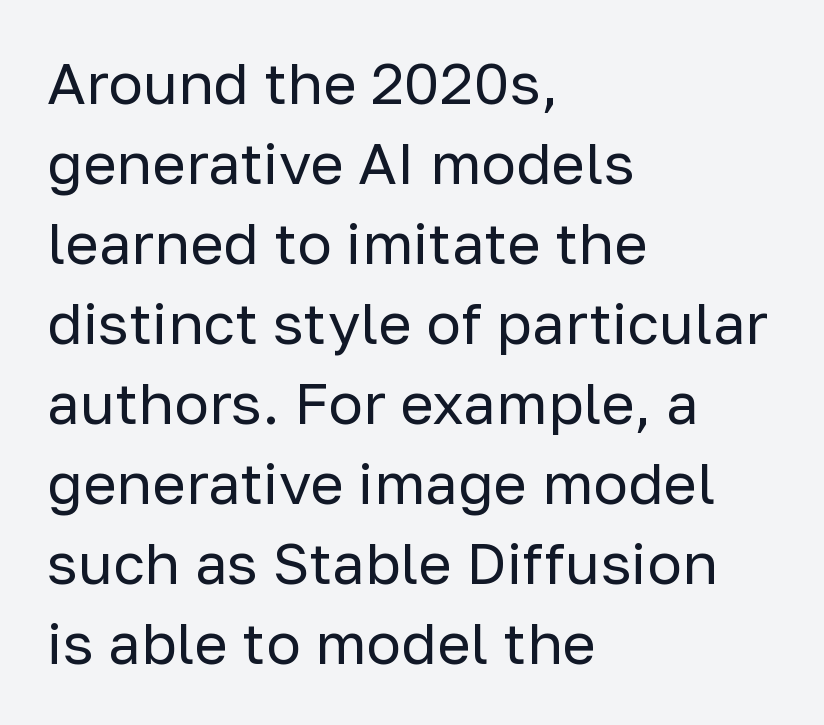
The image shows 58 px regular-weight sans-serif type, upright; set left-aligned, normal line spacing (1.38x), normal letter spacing, not underlined; low stroke contrast and a medium x-height.
